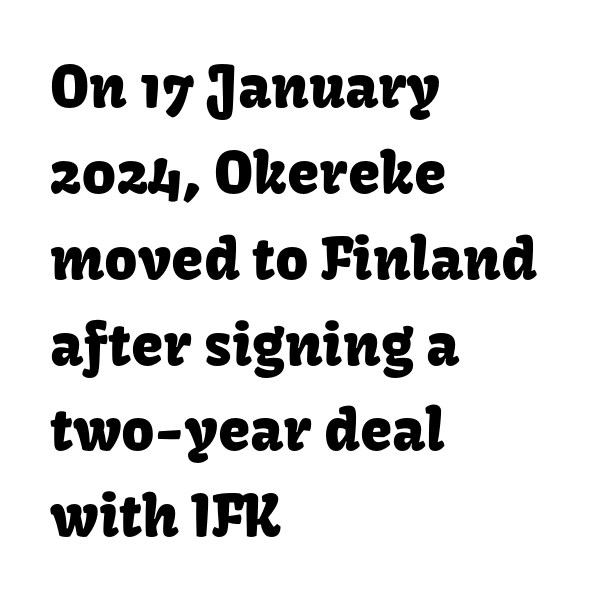
Q: Is the text italic (slanted)? A: No, it is upright.
Q: Is the typeface a serif or a sans-serif typeface? A: Sans-serif.
Q: Is the text underlined? A: No.
Q: How is the paragraph aligned? A: Left-aligned.
Q: Is the spacing between letters normal or unusually wide? A: Normal.
Q: Is the spacing between lines tight, normal or loose? A: Normal.
Q: Width (condensed, normal, or wide)? A: Normal.
Q: Stroke contrast? A: Low.
Q: x-height? A: Medium.
Q: Monospaced? A: No.
